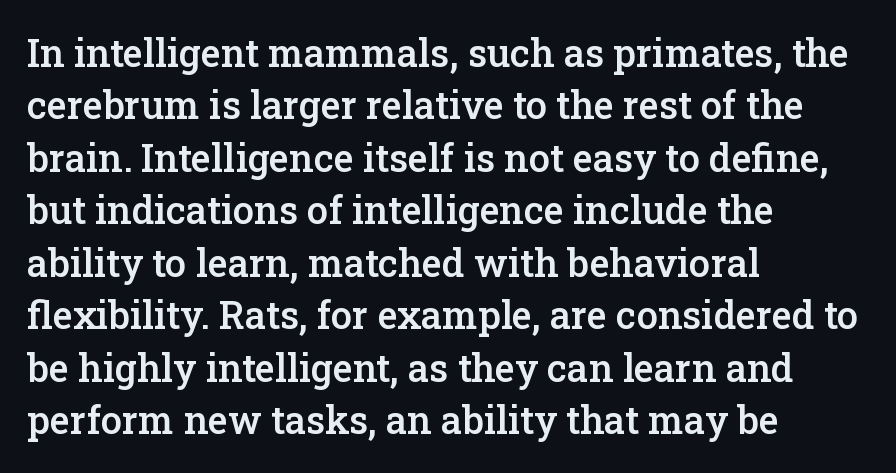
Q: Is the text bold? A: Semi-bold.
Q: Is the text italic (slanted)? A: No, it is upright.
Q: Is the typeface a serif or a sans-serif typeface? A: Serif.
Q: Is the text underlined? A: No.
Q: How is the paragraph aligned? A: Left-aligned.
Q: Is the spacing between letters normal or unusually wide? A: Normal.
Q: Is the spacing between lines tight, normal or loose? A: Normal.
Q: Width (condensed, normal, or wide)? A: Normal.
Q: Stroke contrast? A: Low.
Q: x-height? A: Medium.
Q: Monospaced? A: No.
